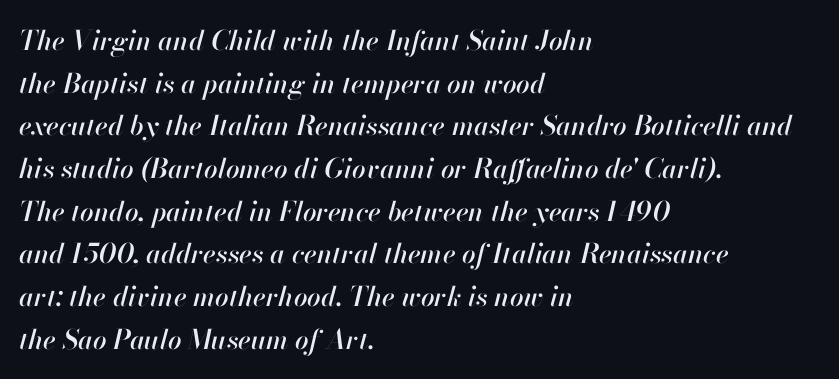
{"italic": "yes", "lean": "right", "slant_degrees": 13, "underline": "no", "align": "left", "line_spacing": "normal", "line_spacing_ratio": 1.58, "letter_spacing": "normal", "letter_spacing_em": 0.0, "glyph_px": 27}
